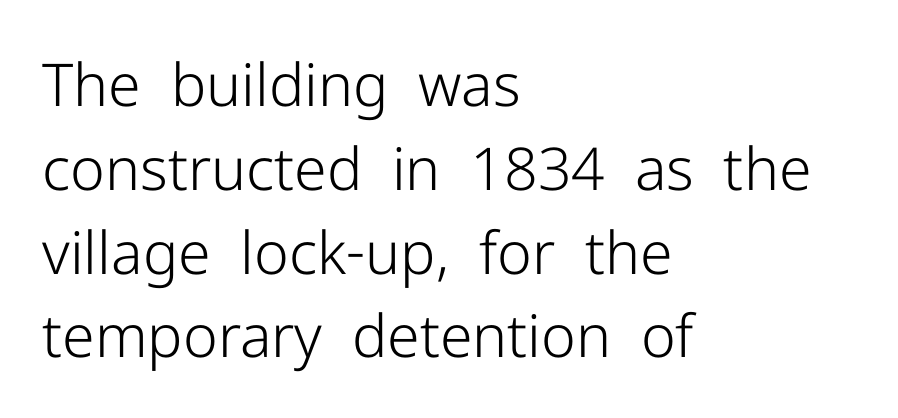
The image shows 59 px light sans-serif type, upright; set left-aligned, normal line spacing (1.42x), normal letter spacing, not underlined; low stroke contrast and a medium x-height.
